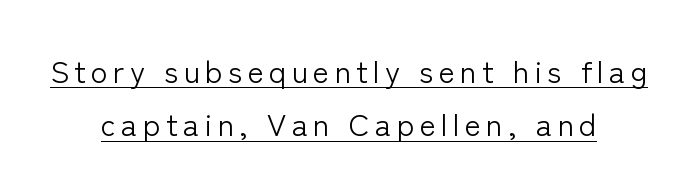
The image shows 31 px light sans-serif type, upright; set centered, line spacing 1.72x, underlined; low stroke contrast and a medium x-height.
